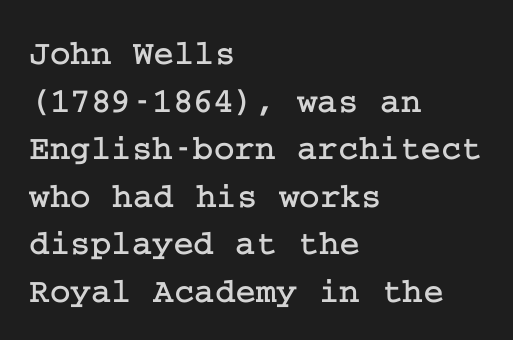
Q: Is the text italic (slanted)? A: No, it is upright.
Q: Is the typeface a serif or a sans-serif typeface? A: Serif.
Q: Is the text underlined? A: No.
Q: How is the paragraph aligned? A: Left-aligned.
Q: Is the spacing between letters normal or unusually wide? A: Normal.
Q: Is the spacing between lines tight, normal or loose? A: Normal.
Q: Width (condensed, normal, or wide)? A: Normal.
Q: Stroke contrast? A: Low.
Q: x-height? A: Medium.
